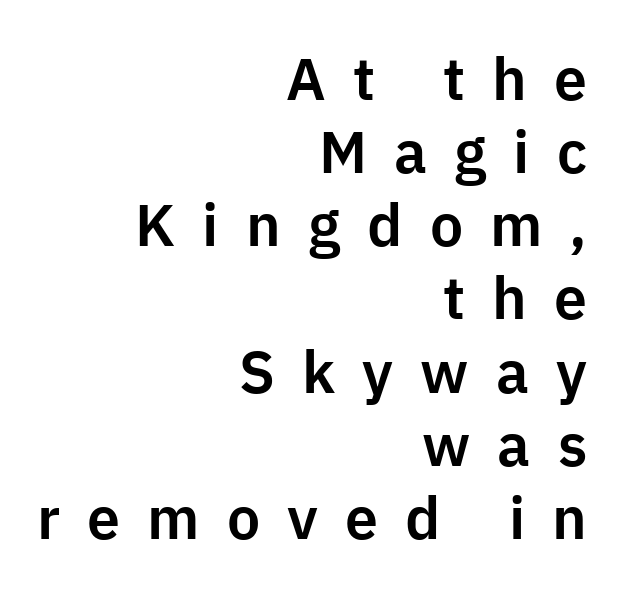
Q: Is the text italic (slanted)? A: No, it is upright.
Q: Is the typeface a serif or a sans-serif typeface? A: Sans-serif.
Q: Is the text underlined? A: No.
Q: How is the paragraph aligned? A: Right-aligned.
Q: Is the spacing between letters normal or unusually wide? A: Unusually wide.
Q: Width (condensed, normal, or wide)? A: Normal.
Q: Stroke contrast? A: Low.
Q: x-height? A: Medium.
Q: Monospaced? A: No.
